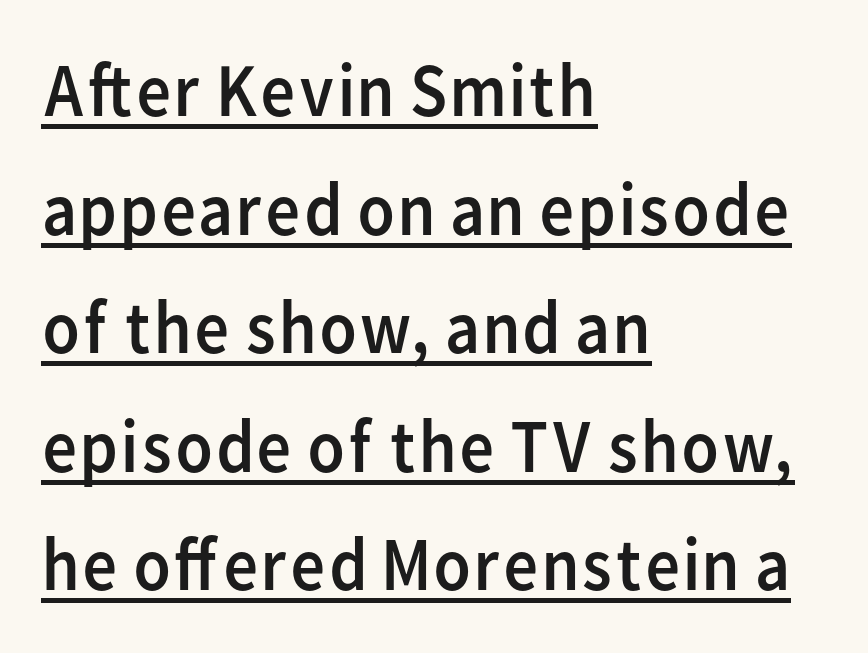
No italicization has been applied; the sample stays upright. The words here are underlined. Students, note that the glyphs here touch the page at normal intervals. Type style note: lacks serifs. Is this a fixed-width face? No — the glyphs have proportional, varying widths. Stem width sits at or under what a default text font uses.
